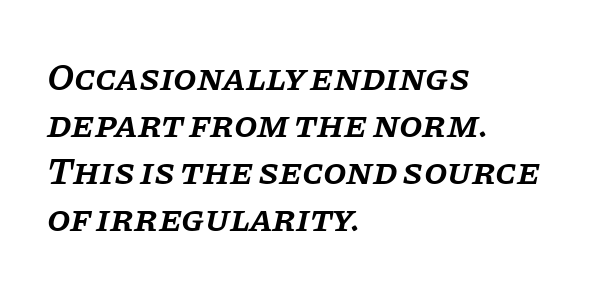
Note: serifs present on the glyphs. Any mark beneath the type? The region is blank. Notice how the passage keeps a crisp vertical edge on the left only. Compared with an ordinary text face, these strokes are moderately heavier — a semibold.
